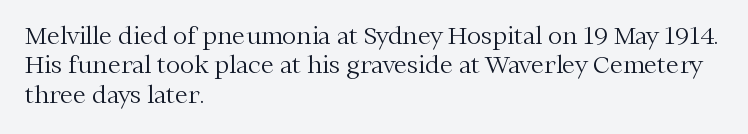
Q: Is the text bold? A: No.
Q: Is the text italic (slanted)? A: No, it is upright.
Q: Is the text underlined? A: No.
Q: How is the paragraph aligned? A: Left-aligned.
Q: Is the spacing between letters normal or unusually wide? A: Normal.
